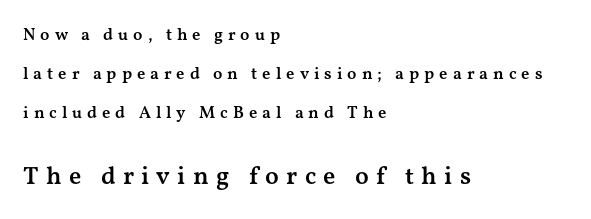
You could only call the tracking loose — the letters float apart. Notice how the stems are strictly vertical — no italics here. Every letter is mildly thick-stroked: semibold rather than bold. The area under the type is left untouched. Size contrast runs from small at the top to large at the bottom.
